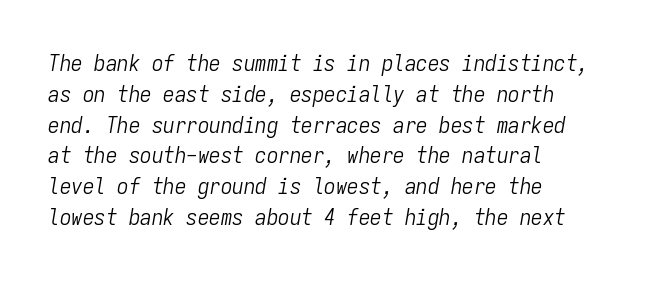
Visually the block forms a straight wall on the left and a jagged coastline on the right. The font's italic variant was chosen for this text. How would I describe the line gaps? Plain and ordinary. Each word holds together tightly as a unit, with standard inter-letter gaps. Think standard paragraph weight, or any step lighter than that. Underlining? Definitely not there.
